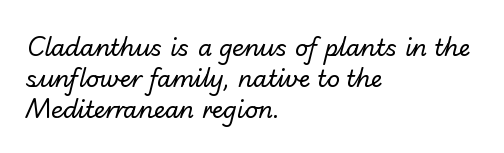
Q: Is the text bold? A: No.
Q: Is the text underlined? A: No.
Q: How is the paragraph aligned? A: Left-aligned.
Q: Is the spacing between letters normal or unusually wide? A: Normal.
Q: Is the spacing between lines tight, normal or loose? A: Normal.
